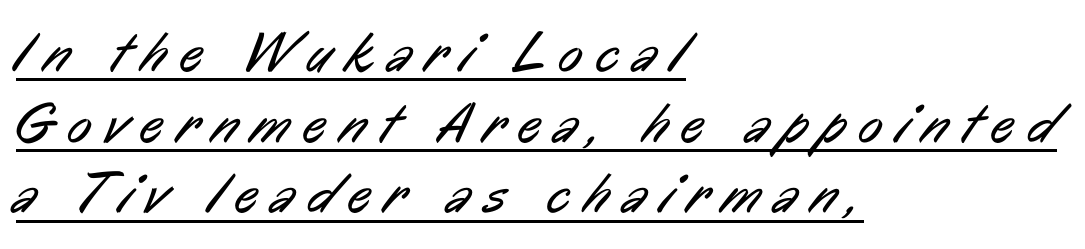
The image shows 57 px regular-weight, condensed sans-serif type; set left-aligned, line spacing 1.24x, unusually wide letter spacing (+0.24 em), underlined; low stroke contrast and a medium x-height.
